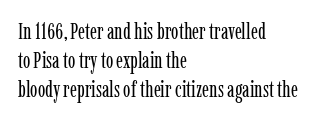
The image shows 22 px text type, upright; set left-aligned, normal line spacing (1.31x), normal letter spacing, not underlined.
